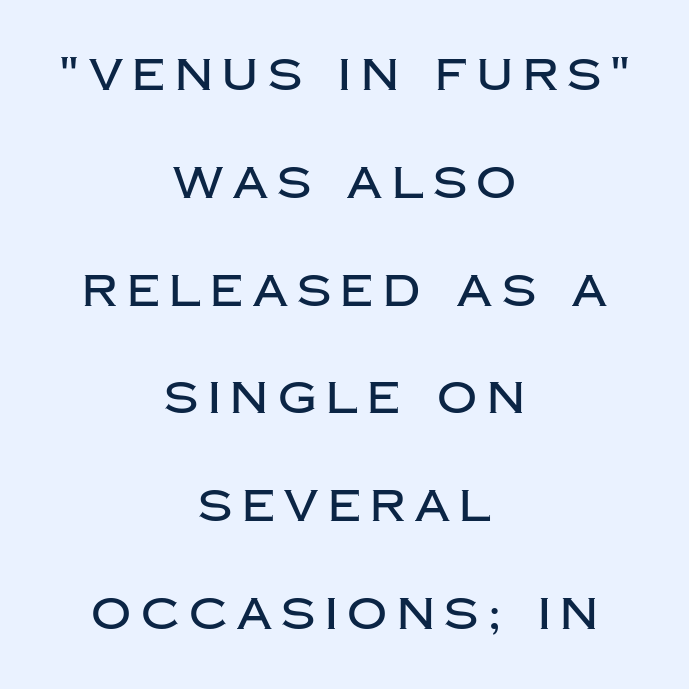
There is plenty of visible air inserted between adjacent glyphs. Spacing verdict: proportional, widths tailored to each character. The rag falls on both sides of this text block equally. Look at the bottom of the vertical strokes: they stop flat, with no serifs.
